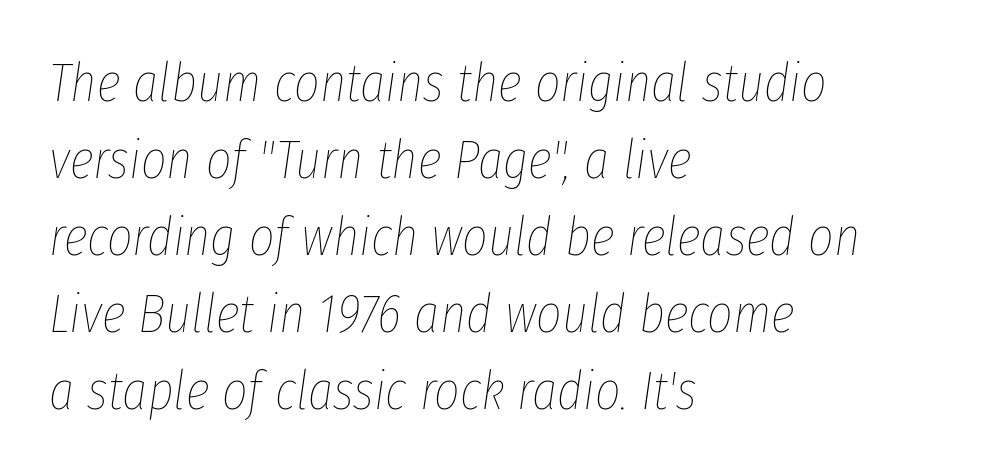
{"italic": "yes", "lean": "right", "slant_degrees": 8, "bold": "no", "weight": "thin", "width": "condensed", "stroke_contrast": "low", "x_height": "medium", "monospaced": "no", "underline": "no", "align": "left", "line_spacing": "normal", "line_spacing_ratio": 1.4, "letter_spacing": "normal", "letter_spacing_em": 0.0, "glyph_px": 55}
